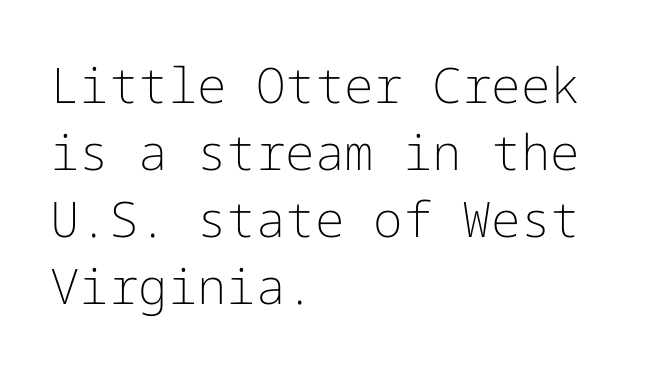
The image shows 49 px light sans-serif type, upright; set left-aligned, normal line spacing (1.37x), normal letter spacing, not underlined; low stroke contrast and a medium x-height.
